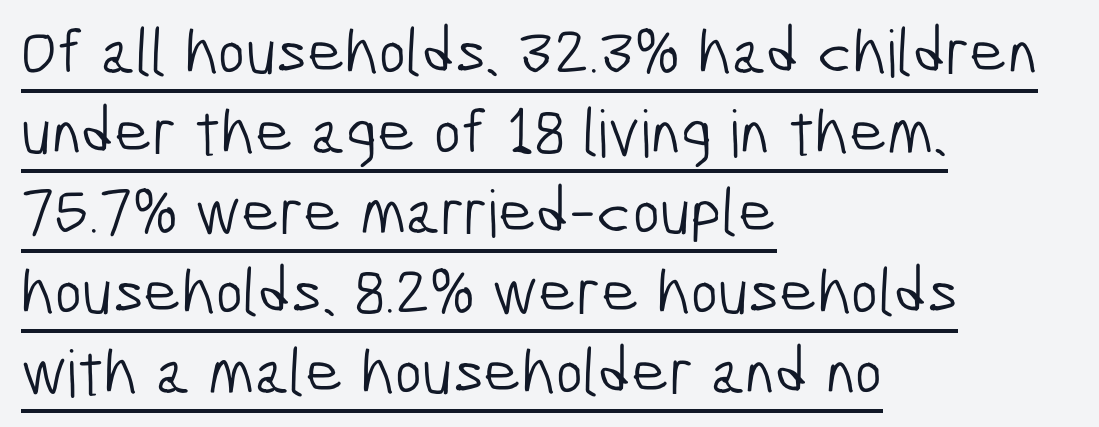
Q: Is the text bold? A: No.
Q: Is the typeface a serif or a sans-serif typeface? A: Sans-serif.
Q: Is the text underlined? A: Yes.
Q: How is the paragraph aligned? A: Left-aligned.
Q: Is the spacing between letters normal or unusually wide? A: Normal.
Q: Width (condensed, normal, or wide)? A: Condensed.
Q: Stroke contrast? A: Low.
Q: x-height? A: Medium.
Q: Monospaced? A: No.
